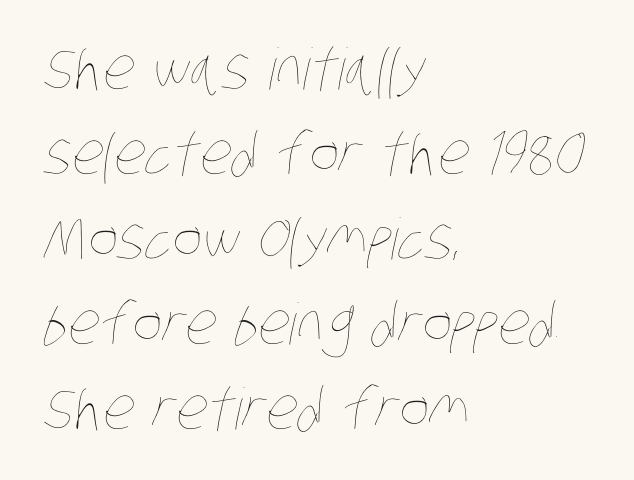
Check under the words: just untouched page. On a weight scale, this lands at 450 or below. A typesetter would call this zero additional tracking. Does the copy run flush right? No — it runs flush left. Looks like regular typesetting: each glyph gets only the width it needs. Reading down the column, the eye jumps a familiar distance to each next line.
